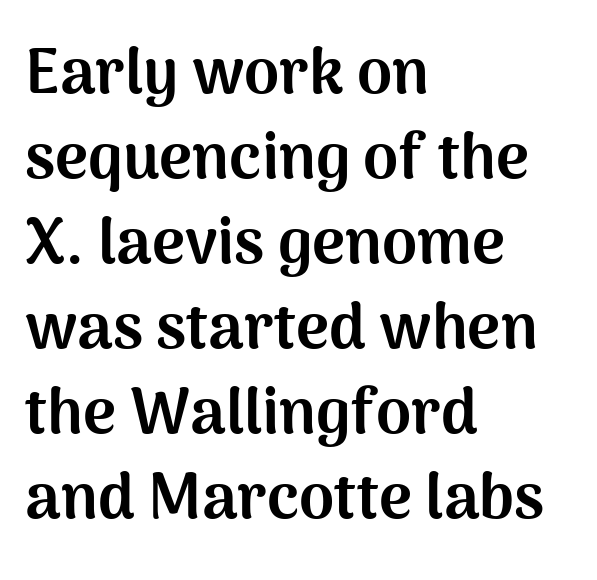
{"serif": "no", "italic": "no", "bold": "yes", "weight": "bold", "width": "normal", "stroke_contrast": "medium", "x_height": "medium", "monospaced": "no", "underline": "no", "align": "left", "line_spacing": "normal", "line_spacing_ratio": 1.35, "letter_spacing": "normal", "letter_spacing_em": 0.0, "glyph_px": 63}
